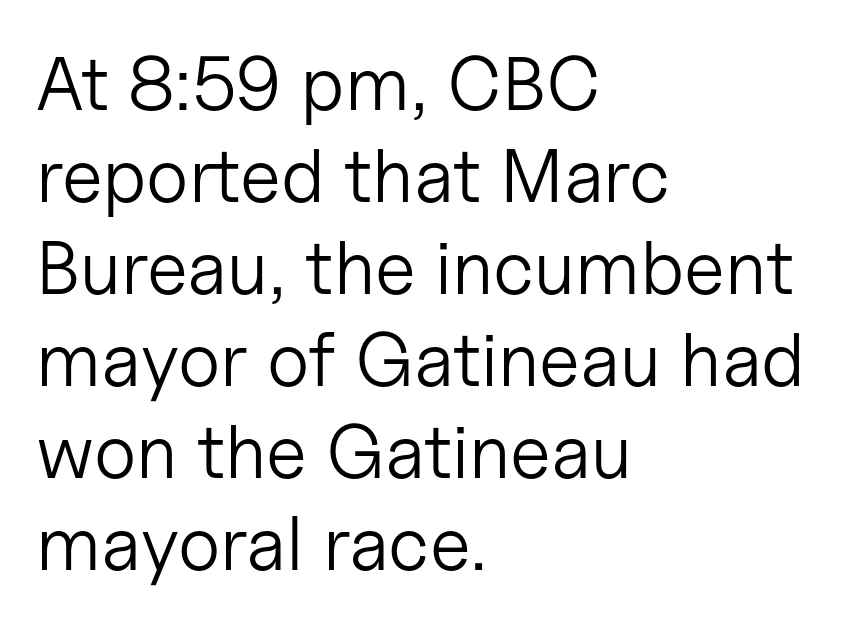
Unlike italic type, these characters show no tilt at all. Decoration check: the copy has no underline. No extra tracking has been applied to these lines. No extra ink here — the face is not bold. Proportional: the letters do not fall into vertical columns.
